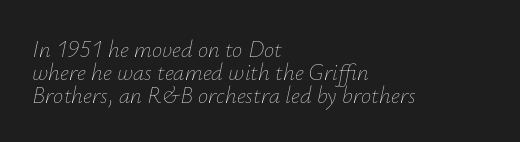
Ink coverage per letter is moderate at most. The rag falls on the right side of this text block. Is the letter spacing exaggerated? No — it looks like the ordinary default. Quick note: interline space is minimal.
